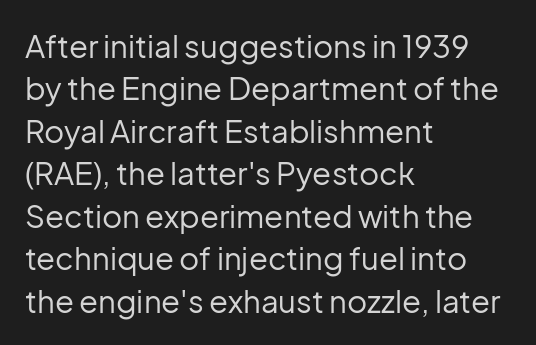
{"serif": "no", "italic": "no", "bold": "no", "weight": "regular", "width": "normal", "stroke_contrast": "low", "x_height": "medium", "monospaced": "no", "underline": "no", "align": "left", "line_spacing": "normal", "line_spacing_ratio": 1.37, "letter_spacing": "normal", "letter_spacing_em": 0.0, "glyph_px": 31}
